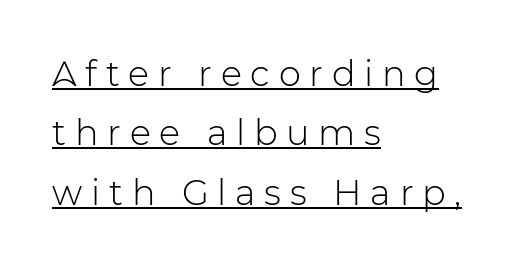
In terms of leading, this rendering sits right in the middle. A baseline rule has been typeset under these characters. Characters follow at a spacing far wider than the type designer built in. Leftover space on each line is placed entirely after the last word. Nothing heavy about these letters — not bold at all.
